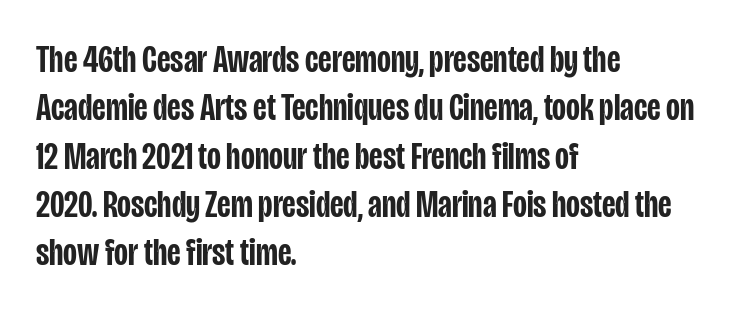
Q: Is the text bold? A: Semi-bold.
Q: Is the text italic (slanted)? A: No, it is upright.
Q: Is the typeface a serif or a sans-serif typeface? A: Sans-serif.
Q: Is the text underlined? A: No.
Q: How is the paragraph aligned? A: Left-aligned.
Q: Is the spacing between letters normal or unusually wide? A: Normal.
Q: Is the spacing between lines tight, normal or loose? A: Normal.
Q: Width (condensed, normal, or wide)? A: Condensed.
Q: Stroke contrast? A: Low.
Q: x-height? A: Large.
Q: Monospaced? A: No.
